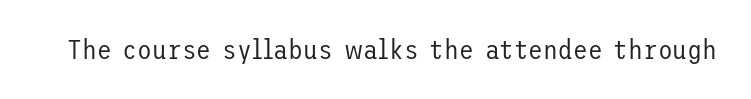
The image shows 27 px text type, upright; set normal letter spacing, not underlined.
